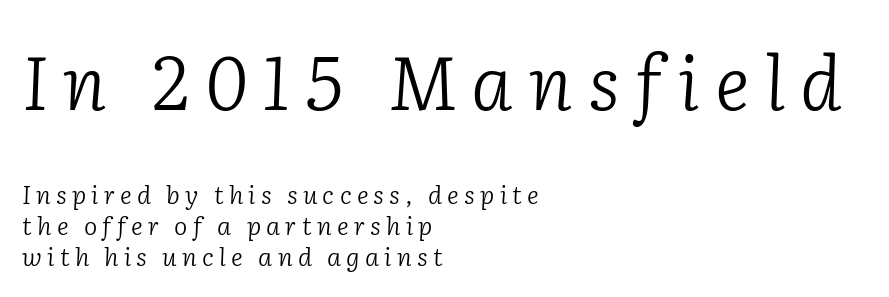
The lines sit at an ordinary, default distance from one another. Do the characters align in a grid? No, the font is proportional. The face looks like a standard text weight, possibly lighter. A serif font was chosen for this passage. Emphasis-style slanted type is in use.
